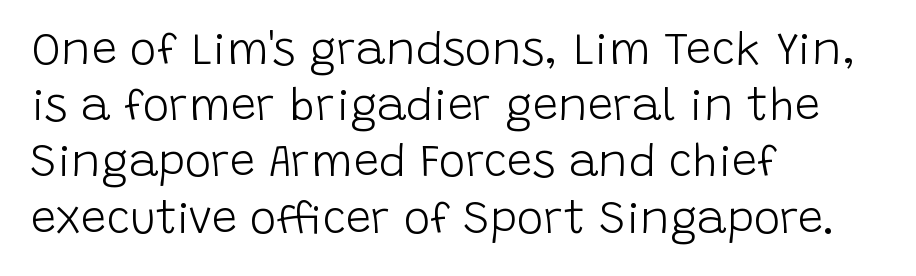
{"serif": "no", "italic": "no", "bold": "no", "weight": "light", "width": "normal", "stroke_contrast": "low", "x_height": "large", "monospaced": "no", "underline": "no", "align": "left", "line_spacing": "normal", "line_spacing_ratio": 1.25, "letter_spacing": "normal", "letter_spacing_em": 0.0, "glyph_px": 45}
